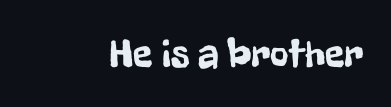
{"serif": "no", "italic": "no", "width": "condensed", "stroke_contrast": "low", "x_height": "medium", "monospaced": "no", "underline": "no", "letter_spacing": "normal", "letter_spacing_em": 0.0, "glyph_px": 40}
